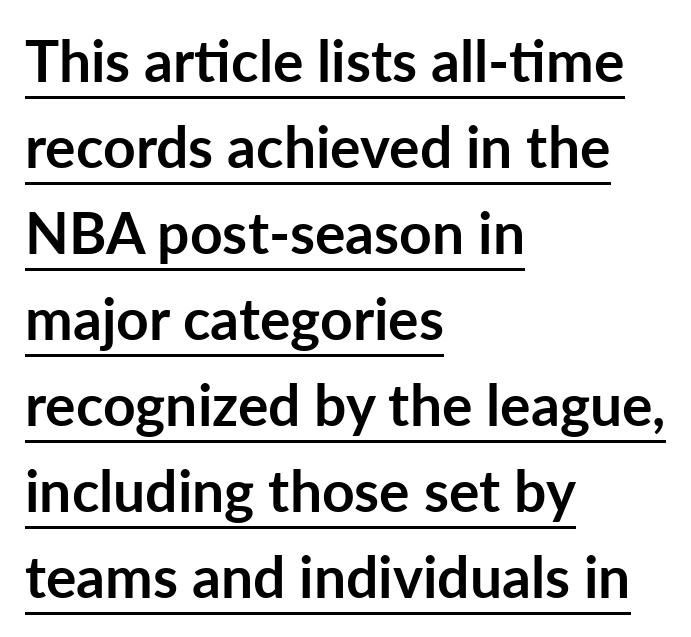
Serif or sans? Sans — the stroke terminals are bare. Interline gaps are of average width in this sample. The line texture is even and compact thanks to regular tracking. The words here are underlined.
